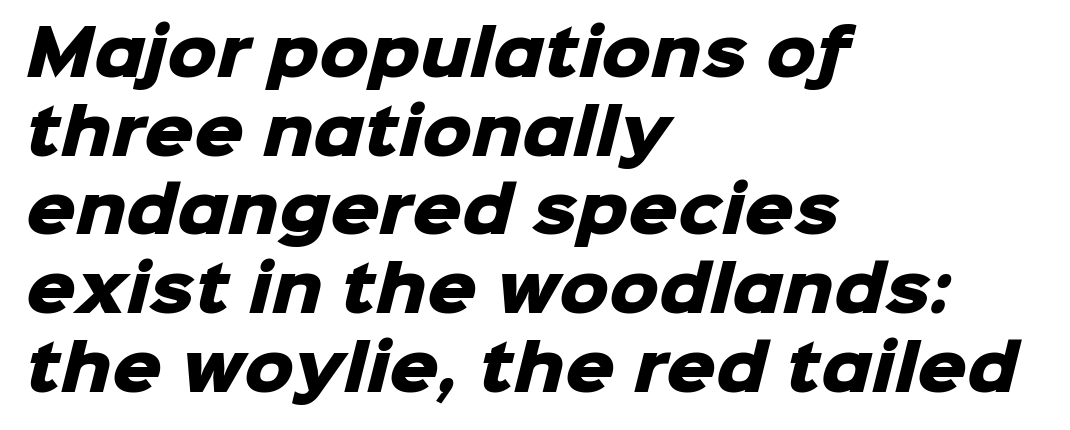
The baseline area is clear. Default kerning and tracking; the words read as compact shapes. Visually the block forms a straight wall on the left and a jagged coastline on the right. The passage shown stacks its lines at a standard gap. These lines are rendered in a variable-pitch font.
